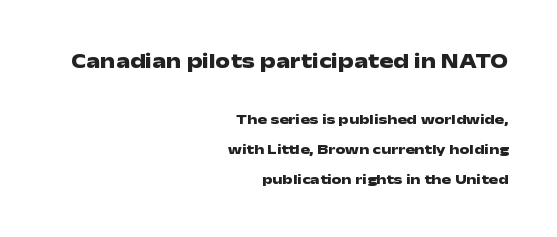
{"italic": "no", "bold": "yes", "underline": "no", "align": "right", "line_spacing": "loose", "line_spacing_ratio": 2.15, "letter_spacing": "normal", "letter_spacing_em": 0.0, "larger_block": "first", "size_ratio": 1.5, "glyph_px": 21}
